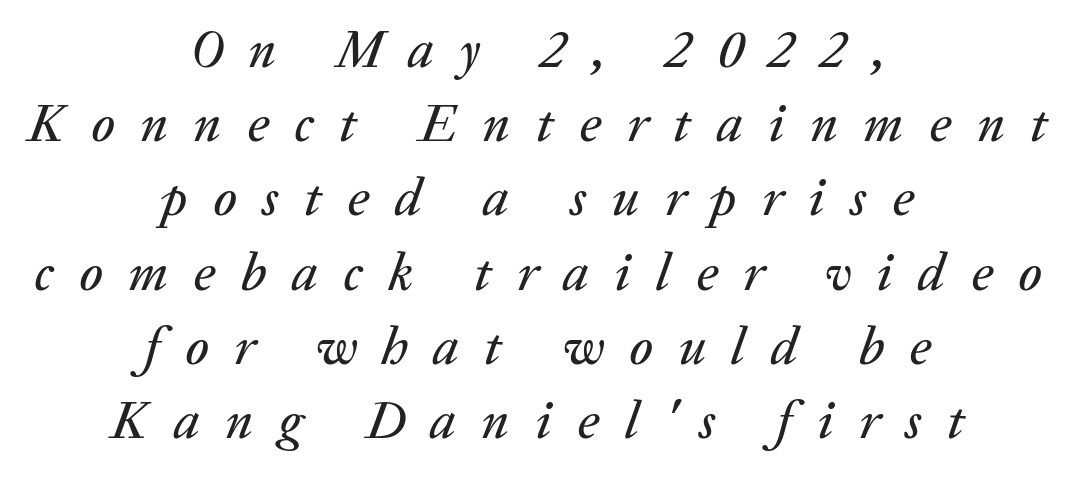
The image shows 53 px text type, italic (leaning right); set centered, normal line spacing (1.4x), unusually wide letter spacing (+0.48 em), not underlined; low stroke contrast and a medium x-height.
